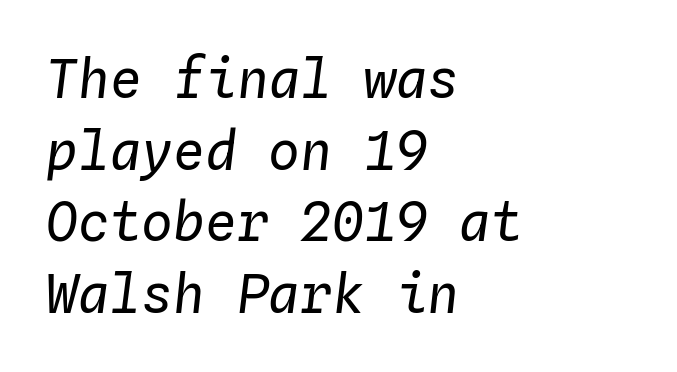
In CSS terms this would be text-align: left. Rendered with sloped, italic letterforms. Successive baselines arrive at the customary interval. These lines are rendered in a fixed-pitch font.
